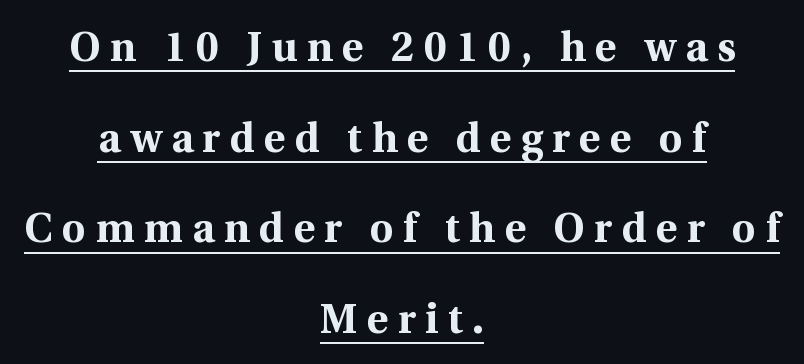
{"serif": "yes", "italic": "no", "bold": "yes", "weight": "bold", "width": "normal", "x_height": "medium", "monospaced": "no", "underline": "yes", "align": "center", "line_spacing": "loose", "line_spacing_ratio": 2.21, "letter_spacing": "wide", "letter_spacing_em": 0.23, "glyph_px": 41}
